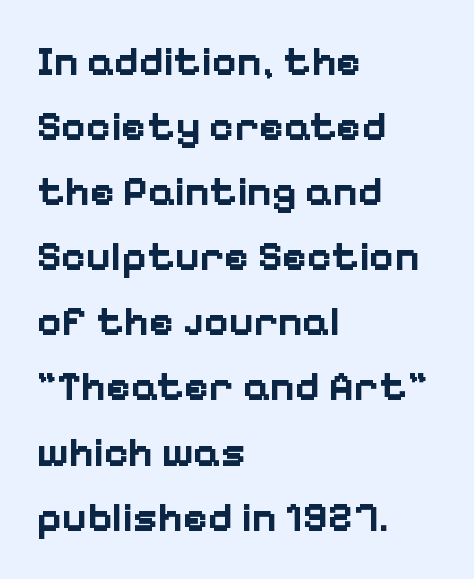
{"serif": "no", "italic": "no", "bold": "yes", "weight": "bold", "width": "normal", "stroke_contrast": "low", "x_height": "medium", "monospaced": "no", "underline": "no", "align": "left", "line_spacing": "normal", "line_spacing_ratio": 1.55, "letter_spacing": "normal", "letter_spacing_em": 0.0, "glyph_px": 42}
